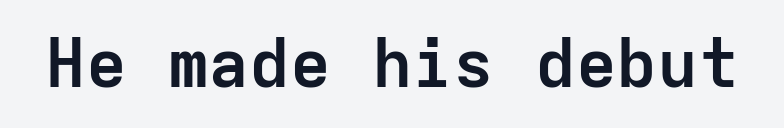
The image shows 68 px semibold sans-serif type, upright, monospaced; set normal letter spacing, not underlined; low stroke contrast and a medium x-height.
